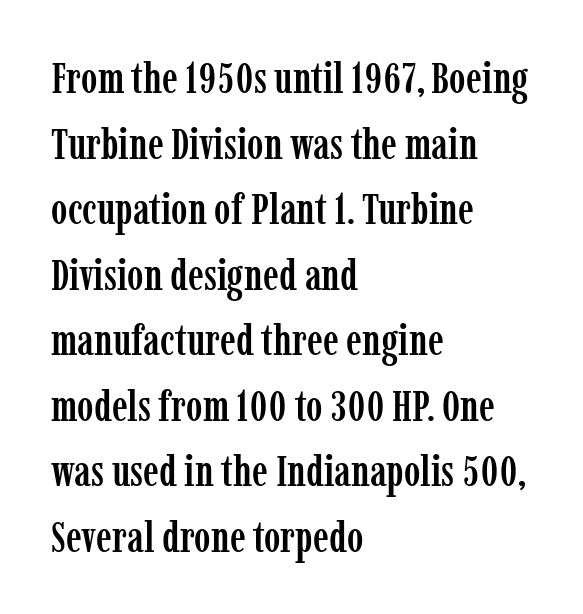
Q: Is the text italic (slanted)? A: No, it is upright.
Q: Is the typeface a serif or a sans-serif typeface? A: Serif.
Q: Is the text underlined? A: No.
Q: How is the paragraph aligned? A: Left-aligned.
Q: Is the spacing between letters normal or unusually wide? A: Normal.
Q: Is the spacing between lines tight, normal or loose? A: Normal.
Q: Width (condensed, normal, or wide)? A: Condensed.
Q: Stroke contrast? A: Low.
Q: x-height? A: Medium.
Q: Monospaced? A: No.
